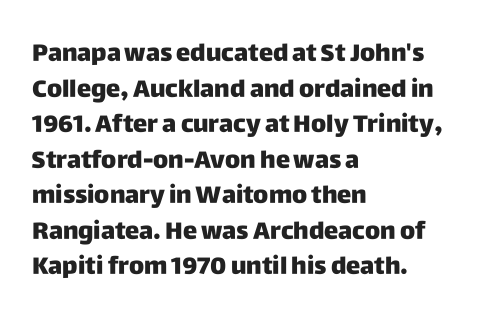
Its strokes are broad and dark, the hallmark of bold type. Short and long lines alike share a common starting point at left. Reading down the column, the eye jumps a familiar distance to each next line. Bare-footed words on every line.
